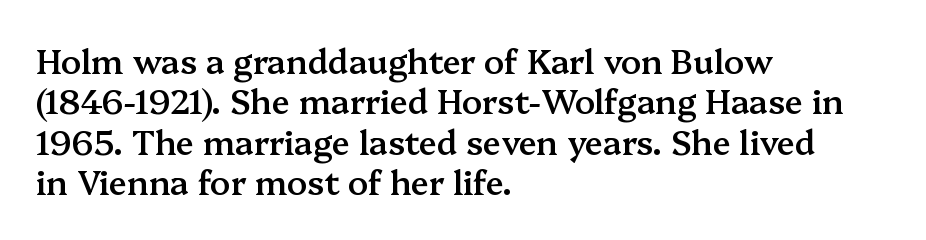
The image shows 33 px semibold serif type, upright; set left-aligned, line spacing 1.22x, normal letter spacing, not underlined; medium stroke contrast and a medium x-height.
